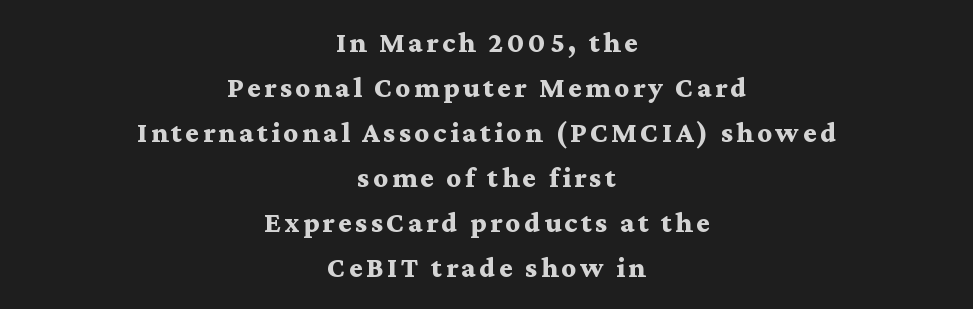
{"serif": "yes", "italic": "no", "bold": "yes", "weight": "bold", "width": "wide", "stroke_contrast": "medium", "x_height": "medium", "monospaced": "no", "underline": "no", "align": "center", "line_spacing": "normal", "line_spacing_ratio": 1.55, "glyph_px": 29}
